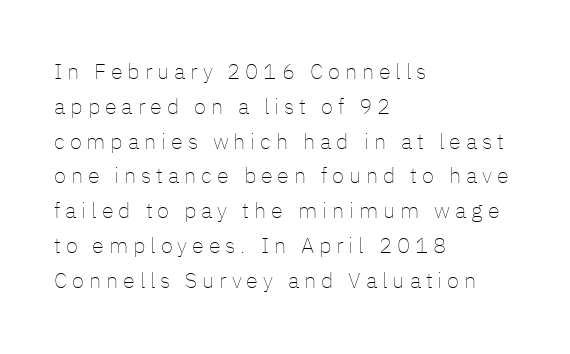
{"italic": "no", "bold": "no", "underline": "no", "align": "left", "line_spacing": "normal", "line_spacing_ratio": 1.58, "letter_spacing": "wide", "letter_spacing_em": 0.22, "glyph_px": 22}
